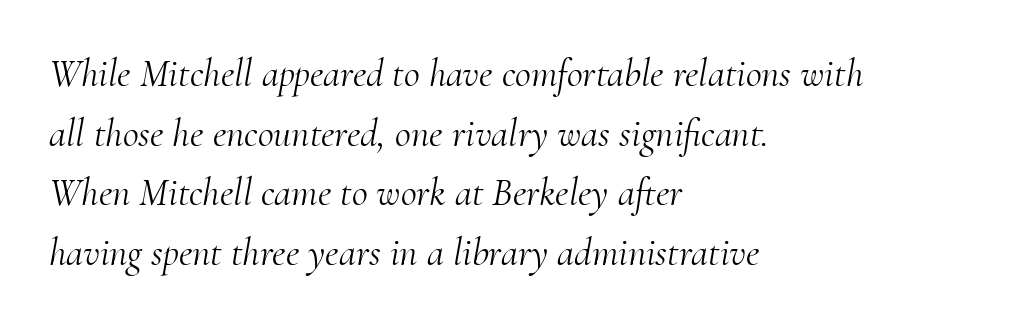
One-word summary of the alignment: left. The typesetting does not lean heavy: it is not bold. Do the characters align in a grid? No, the font is proportional. The lines sit at an ordinary, default distance from one another. The space directly below the letters is spotless.
